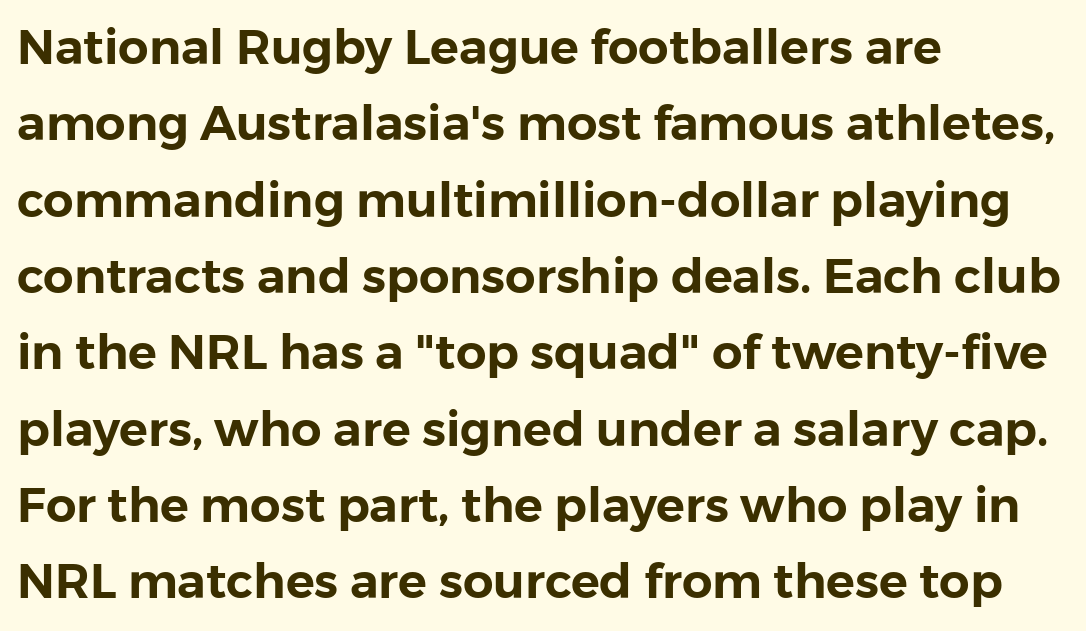
Q: Is the text italic (slanted)? A: No, it is upright.
Q: Is the typeface a serif or a sans-serif typeface? A: Sans-serif.
Q: Is the text underlined? A: No.
Q: How is the paragraph aligned? A: Left-aligned.
Q: Is the spacing between letters normal or unusually wide? A: Normal.
Q: Is the spacing between lines tight, normal or loose? A: Normal.
Q: Width (condensed, normal, or wide)? A: Normal.
Q: Stroke contrast? A: Low.
Q: x-height? A: Medium.
Q: Monospaced? A: No.
